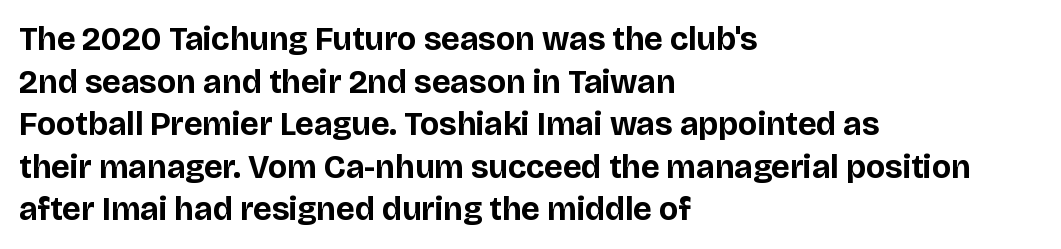
Q: Is the text bold? A: Yes.
Q: Is the text italic (slanted)? A: No, it is upright.
Q: Is the typeface a serif or a sans-serif typeface? A: Sans-serif.
Q: Is the text underlined? A: No.
Q: How is the paragraph aligned? A: Left-aligned.
Q: Is the spacing between letters normal or unusually wide? A: Normal.
Q: Is the spacing between lines tight, normal or loose? A: Normal.
Q: Width (condensed, normal, or wide)? A: Normal.
Q: Stroke contrast? A: Low.
Q: x-height? A: Large.
Q: Monospaced? A: No.
